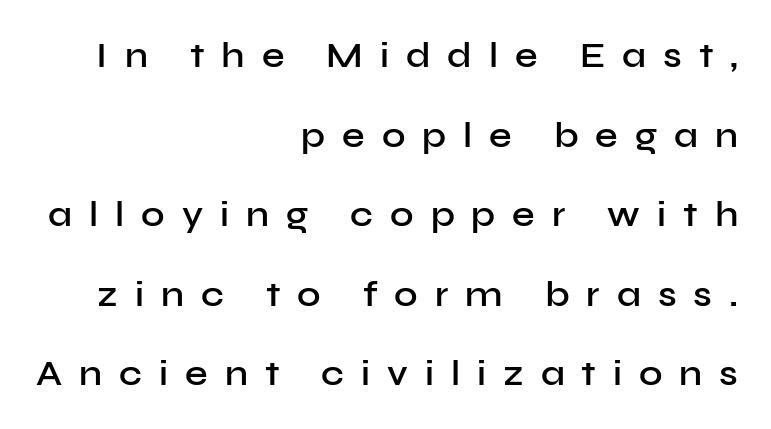
{"serif": "no", "italic": "no", "bold": "semi", "weight": "semibold", "width": "normal", "stroke_contrast": "low", "x_height": "medium", "monospaced": "no", "underline": "no", "align": "right", "line_spacing": "loose", "line_spacing_ratio": 2.21, "letter_spacing": "wide", "letter_spacing_em": 0.47, "glyph_px": 36}
